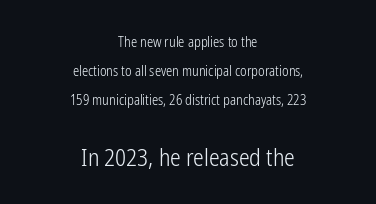
Q: Is the text bold? A: No.
Q: Is the text italic (slanted)? A: No, it is upright.
Q: Is the text underlined? A: No.
Q: How is the paragraph aligned? A: Centered.
Q: Is the spacing between letters normal or unusually wide? A: Normal.
Q: Is the spacing between lines tight, normal or loose? A: Loose.
Q: Which block of text is set in a larger size, the first (top) or the second (bottom)? A: The second (bottom) one.
